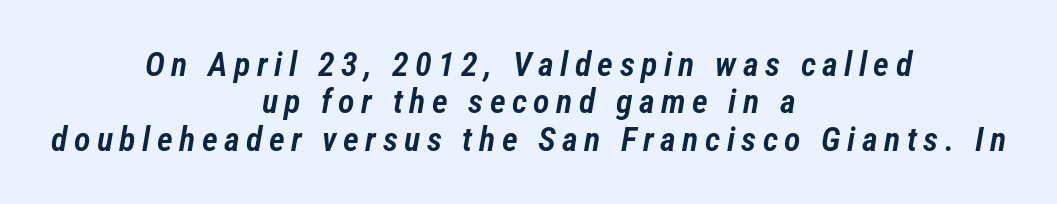
{"italic": "yes", "lean": "right", "slant_degrees": 12, "bold": "semi", "weight": "semibold", "width": "condensed", "stroke_contrast": "low", "x_height": "medium", "monospaced": "no", "underline": "no", "align": "center", "line_spacing": "tight", "line_spacing_ratio": 1.1, "glyph_px": 34}
